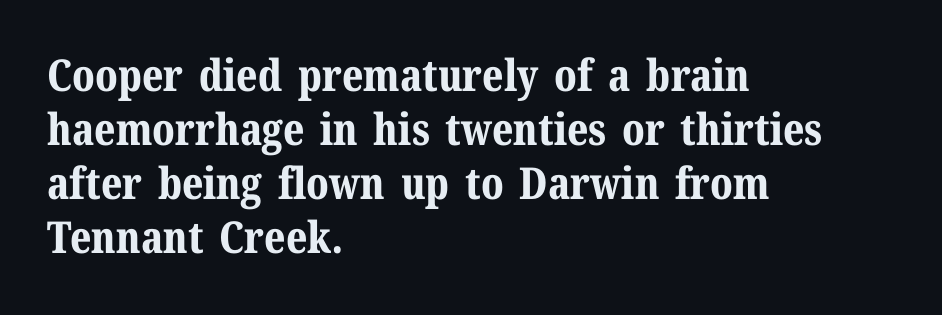
{"serif": "yes", "italic": "no", "bold": "yes", "weight": "bold", "width": "normal", "stroke_contrast": "medium", "x_height": "medium", "monospaced": "no", "underline": "no", "align": "left", "line_spacing_ratio": 1.23, "letter_spacing": "normal", "letter_spacing_em": 0.0, "glyph_px": 44}
